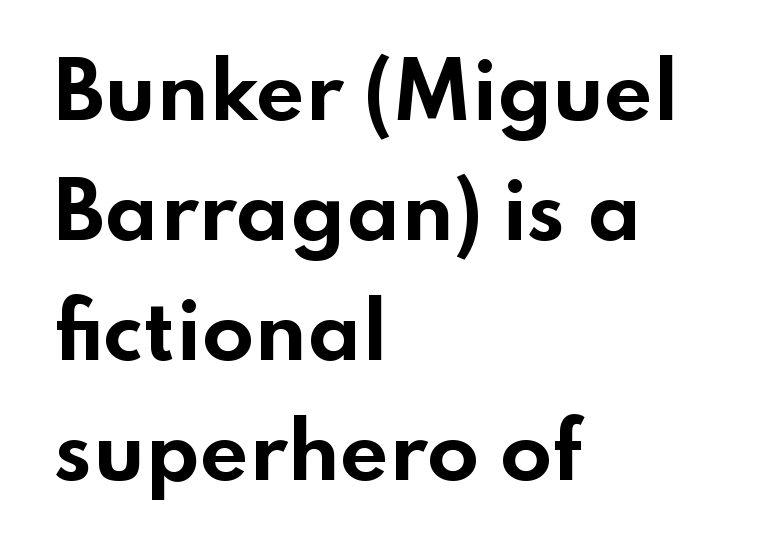
The image shows 76 px bold, wide sans-serif type, upright; set left-aligned, normal line spacing (1.58x), normal letter spacing, not underlined; low stroke contrast and a small x-height.
